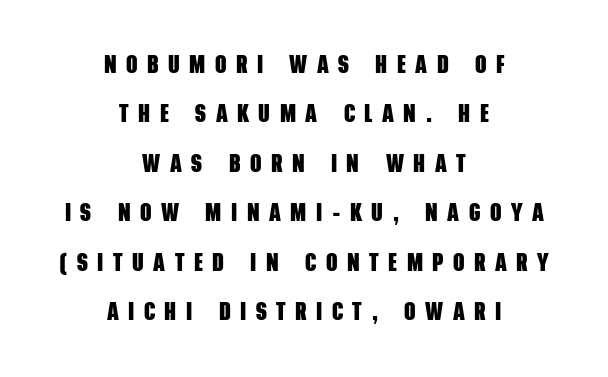
The image shows 25 px bold type; set centered, loose line spacing (1.98x), unusually wide letter spacing (+0.38 em), not underlined.
